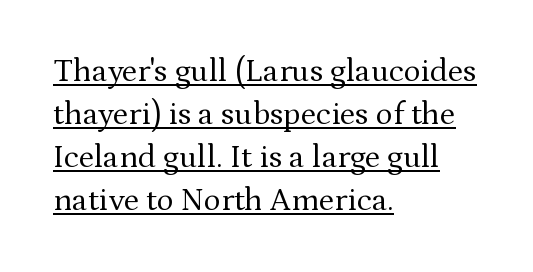
The image shows 32 px regular-weight serif type, upright; set left-aligned, normal line spacing (1.34x), normal letter spacing, underlined; medium stroke contrast and a medium x-height.
